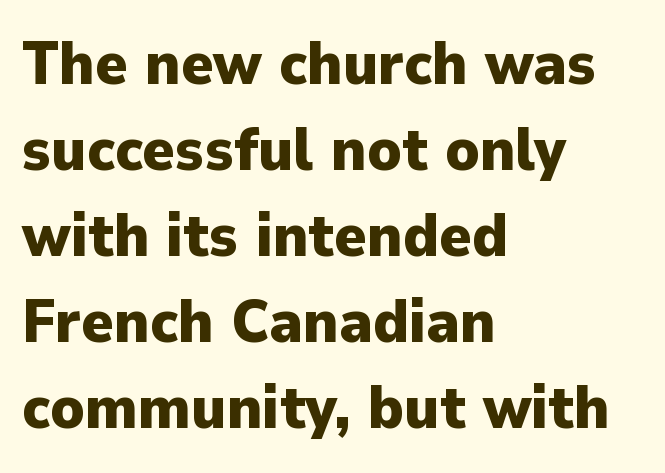
{"serif": "no", "italic": "no", "bold": "yes", "weight": "heavy", "width": "normal", "stroke_contrast": "low", "x_height": "medium", "monospaced": "no", "underline": "no", "align": "left", "line_spacing": "normal", "line_spacing_ratio": 1.41, "letter_spacing": "normal", "letter_spacing_em": 0.0, "glyph_px": 61}
